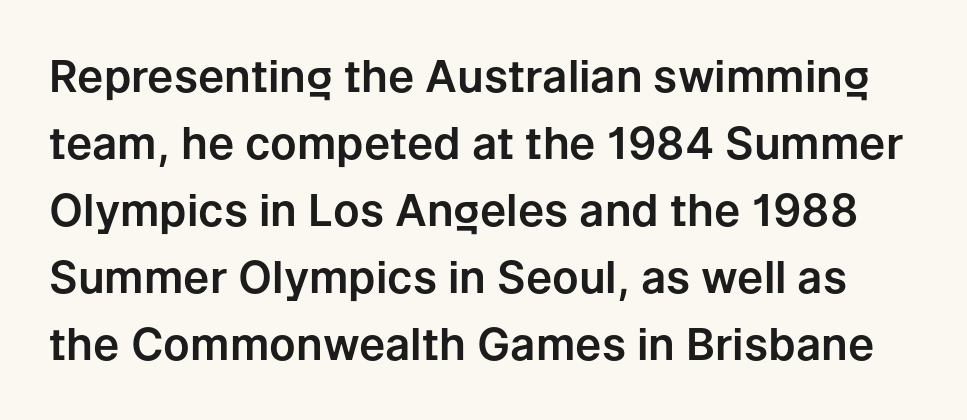
The image shows 44 px sans-serif type, upright; set normal line spacing (1.52x), normal letter spacing, not underlined; low stroke contrast and a medium x-height.
